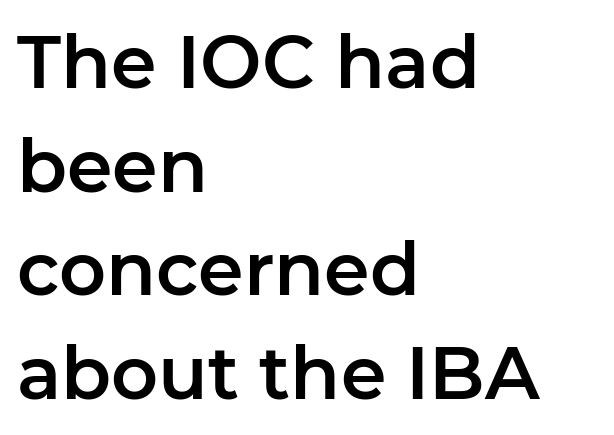
{"serif": "no", "italic": "no", "width": "normal", "stroke_contrast": "low", "x_height": "medium", "monospaced": "no", "underline": "no", "align": "left", "line_spacing": "normal", "line_spacing_ratio": 1.42, "letter_spacing": "normal", "letter_spacing_em": 0.0, "glyph_px": 73}
